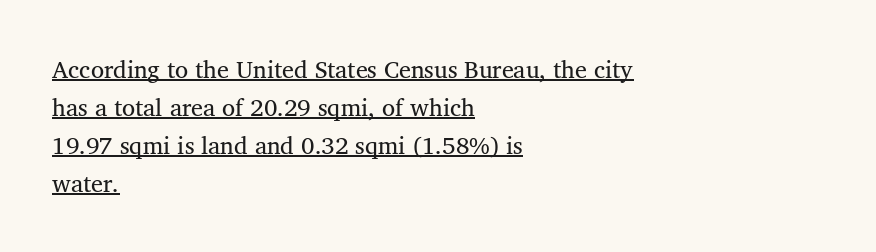
Q: Is the text bold? A: No.
Q: Is the text underlined? A: Yes.
Q: How is the paragraph aligned? A: Left-aligned.
Q: Is the spacing between letters normal or unusually wide? A: Normal.
Q: Is the spacing between lines tight, normal or loose? A: Normal.
